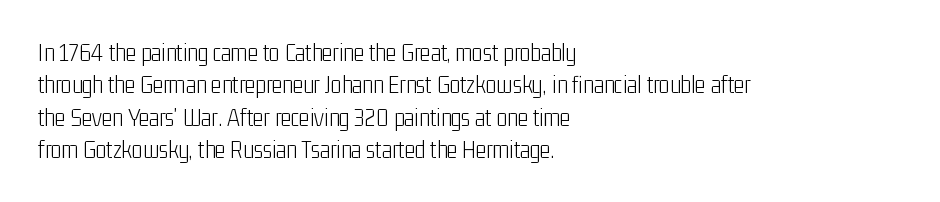
The image shows 25 px text type, upright; set left-aligned, normal line spacing (1.3x), normal letter spacing, not underlined.
